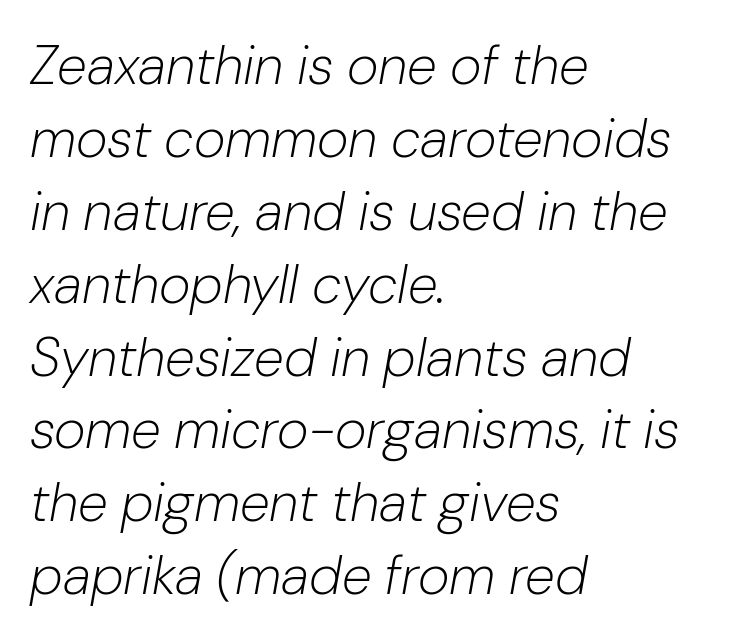
The image shows 54 px light type, italic (leaning right); set left-aligned, normal line spacing (1.35x), normal letter spacing, not underlined; low stroke contrast and a medium x-height.
